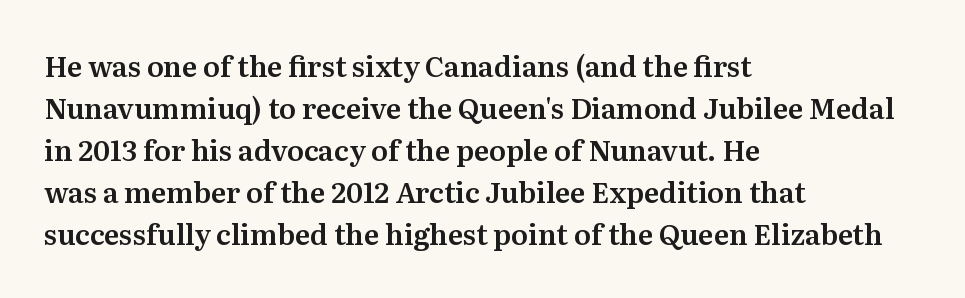
Q: Is the text italic (slanted)? A: No, it is upright.
Q: Is the typeface a serif or a sans-serif typeface? A: Serif.
Q: Is the text underlined? A: No.
Q: How is the paragraph aligned? A: Left-aligned.
Q: Is the spacing between letters normal or unusually wide? A: Normal.
Q: Is the spacing between lines tight, normal or loose? A: Normal.
Q: Width (condensed, normal, or wide)? A: Normal.
Q: Stroke contrast? A: Medium.
Q: x-height? A: Medium.
Q: Monospaced? A: No.
